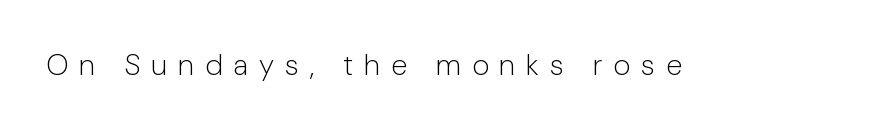
{"serif": "no", "italic": "no", "bold": "no", "weight": "light", "width": "normal", "stroke_contrast": "low", "x_height": "medium", "monospaced": "no", "underline": "no", "letter_spacing": "wide", "letter_spacing_em": 0.38, "glyph_px": 29}
